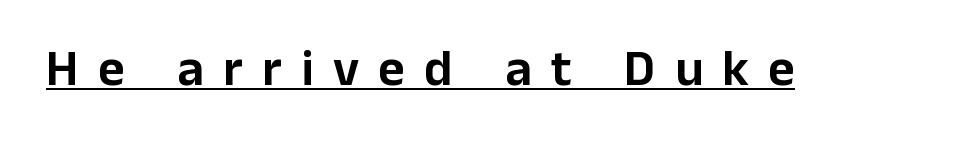
The image shows 51 px sans-serif type, upright; set unusually wide letter spacing (+0.38 em), underlined; low stroke contrast and a medium x-height.
